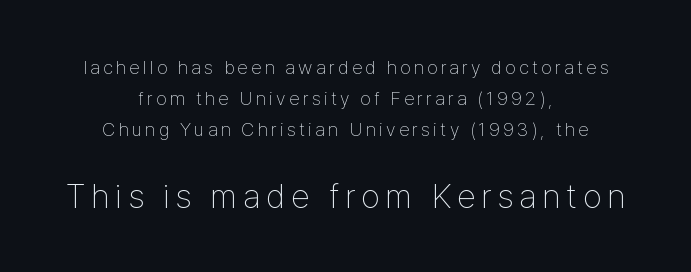
The face used here is a sans, in the tradition of grotesques and geometrics. Summary of vertical rhythm: regular, with standard interline spacing. The letters advance in unequal steps, a hallmark of proportional type. Compared with a typical body face, this is equally light or lighter still. Upright lettering throughout.
